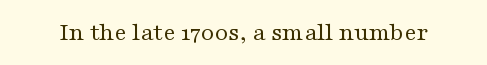
{"italic": "no", "bold": "no", "underline": "no", "letter_spacing": "normal", "letter_spacing_em": 0.0, "glyph_px": 26}
